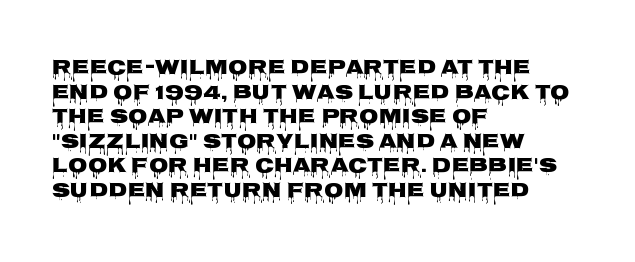
The image shows 20 px text type, upright; set left-aligned, line spacing 1.23x, normal letter spacing, not underlined.
